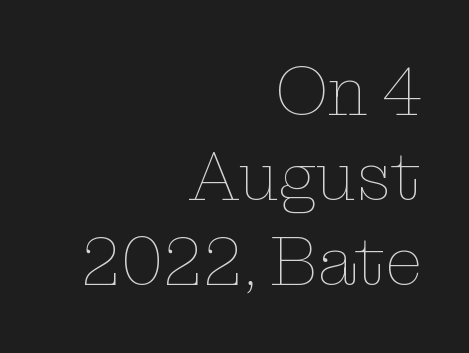
{"italic": "no", "bold": "no", "weight": "thin", "width": "normal", "stroke_contrast": "low", "x_height": "medium", "monospaced": "no", "underline": "no", "align": "right", "line_spacing_ratio": 1.23, "letter_spacing": "normal", "letter_spacing_em": 0.0, "glyph_px": 69}
